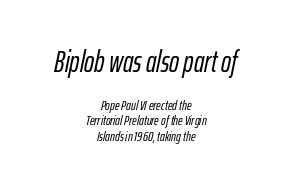
Q: Is the text italic (slanted)? A: Yes, it leans right by about 12 degrees.
Q: Is the text underlined? A: No.
Q: How is the paragraph aligned? A: Centered.
Q: Is the spacing between letters normal or unusually wide? A: Normal.
Q: Is the spacing between lines tight, normal or loose? A: Tight.
Q: Which block of text is set in a larger size, the first (top) or the second (bottom)? A: The first (top) one.
Q: Width (condensed, normal, or wide)? A: Condensed.
Q: Stroke contrast? A: Low.
Q: x-height? A: Medium.
Q: Monospaced? A: No.
